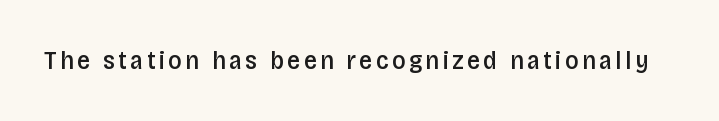
{"italic": "no", "bold": "semi", "underline": "no", "glyph_px": 26}
